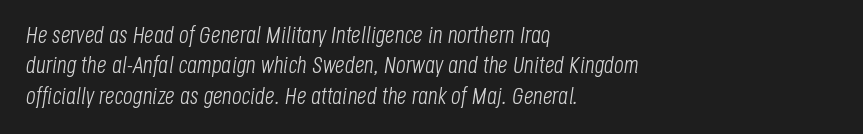
Q: Is the text bold? A: No.
Q: Is the text italic (slanted)? A: Yes, it leans right by about 8 degrees.
Q: Is the text underlined? A: No.
Q: How is the paragraph aligned? A: Left-aligned.
Q: Is the spacing between letters normal or unusually wide? A: Normal.
Q: Is the spacing between lines tight, normal or loose? A: Normal.
